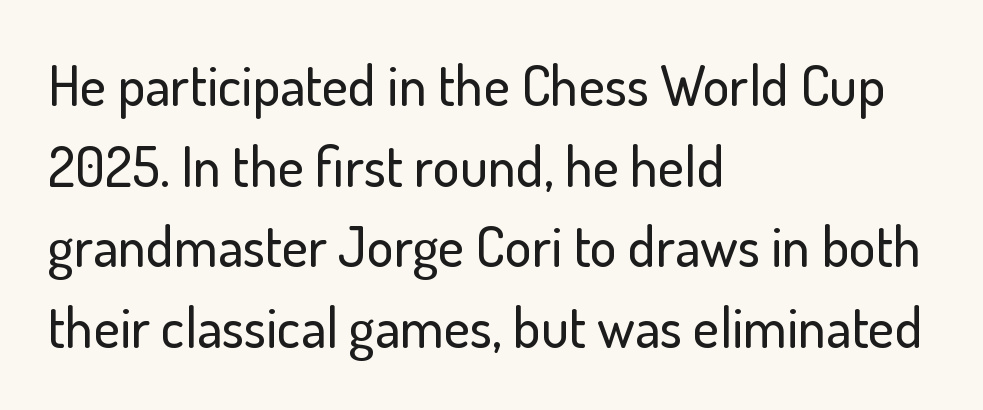
The image shows 56 px sans-serif type, upright; set left-aligned, normal line spacing (1.44x), normal letter spacing, not underlined; low stroke contrast and a small x-height.
